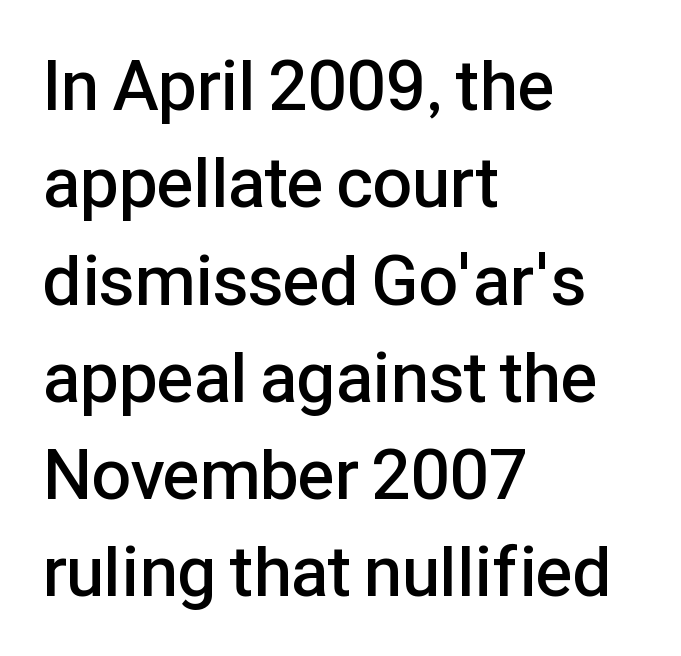
{"serif": "no", "italic": "no", "bold": "semi", "weight": "semibold", "width": "normal", "stroke_contrast": "low", "x_height": "medium", "monospaced": "no", "underline": "no", "align": "left", "line_spacing": "normal", "line_spacing_ratio": 1.39, "letter_spacing": "normal", "letter_spacing_em": 0.0, "glyph_px": 70}
